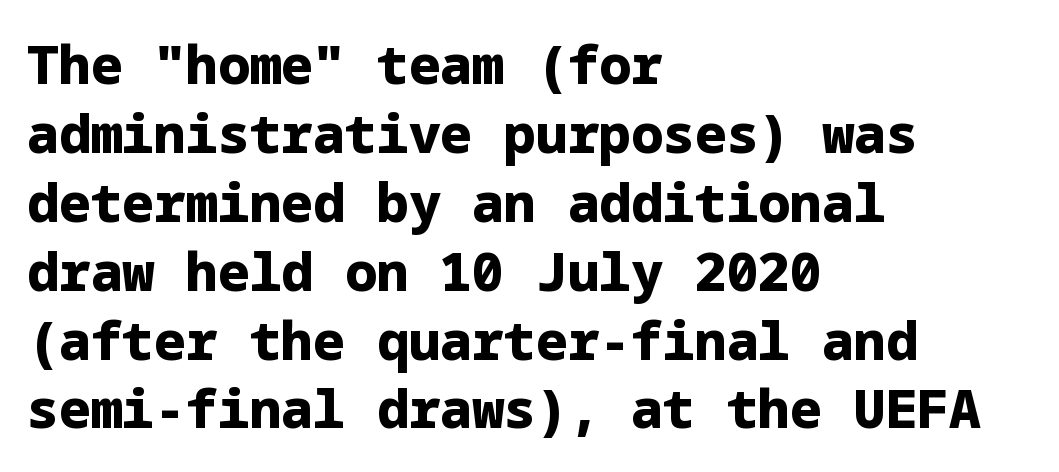
The image shows 53 px heavy sans-serif type, upright; set left-aligned, normal line spacing (1.3x), normal letter spacing, not underlined; low stroke contrast and a medium x-height.
